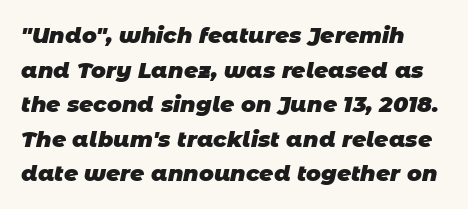
The image shows 22 px bold type; set left-aligned, normal line spacing (1.57x), normal letter spacing, not underlined.
